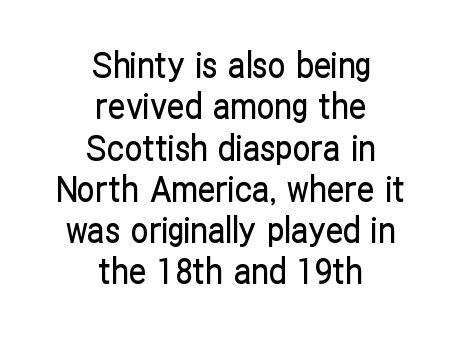
Q: Is the text italic (slanted)? A: No, it is upright.
Q: Is the typeface a serif or a sans-serif typeface? A: Sans-serif.
Q: Is the text underlined? A: No.
Q: How is the paragraph aligned? A: Centered.
Q: Is the spacing between letters normal or unusually wide? A: Normal.
Q: Width (condensed, normal, or wide)? A: Condensed.
Q: Stroke contrast? A: Low.
Q: x-height? A: Medium.
Q: Monospaced? A: No.
